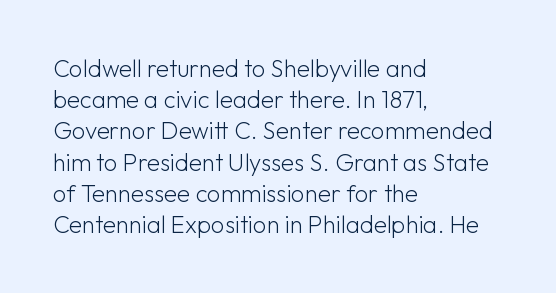
The ragged edge is on the right, which tells us the setting is flush left. The passage shown is not underscored anywhere. These lines were composed using upright roman letters. This sample uses plain, unmodified letter spacing. Reading down the column, the eye jumps a familiar distance to each next line.
